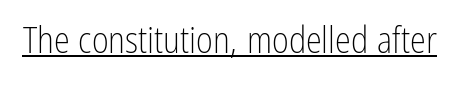
The image shows 36 px light, condensed sans-serif type, upright; set normal letter spacing, underlined; low stroke contrast and a medium x-height.
